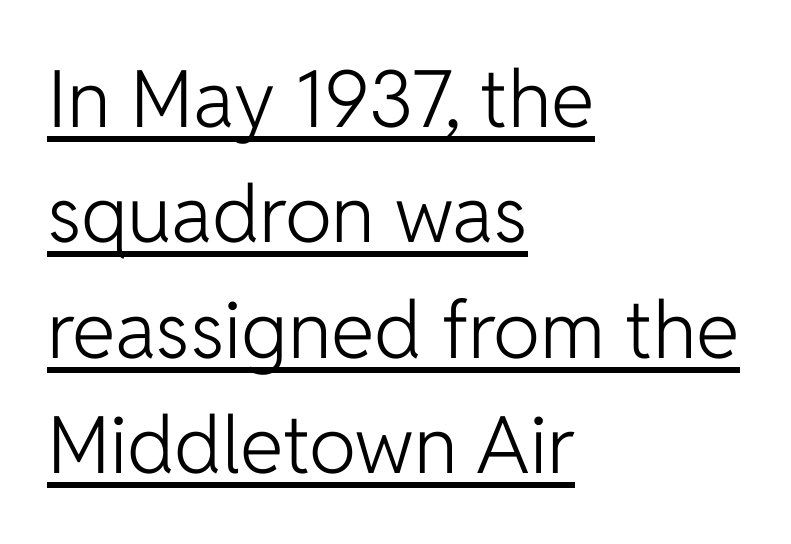
{"serif": "no", "italic": "no", "bold": "no", "weight": "light", "width": "normal", "stroke_contrast": "low", "x_height": "medium", "monospaced": "no", "underline": "yes", "align": "left", "line_spacing": "normal", "line_spacing_ratio": 1.46, "letter_spacing": "normal", "letter_spacing_em": 0.0, "glyph_px": 79}
